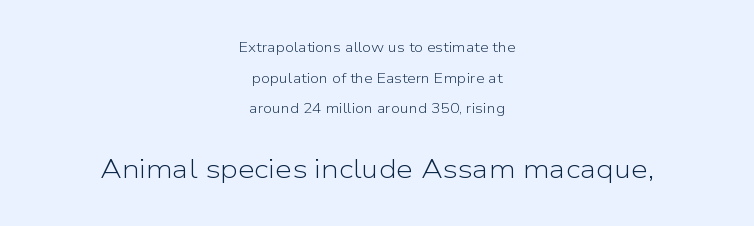
Rule under the text: the space is simply empty. The specimen reads as upright at a glance. The lines are spread far apart with generous leading. The weight tops out at a normal text grade. Each line is balanced around a shared central axis.
